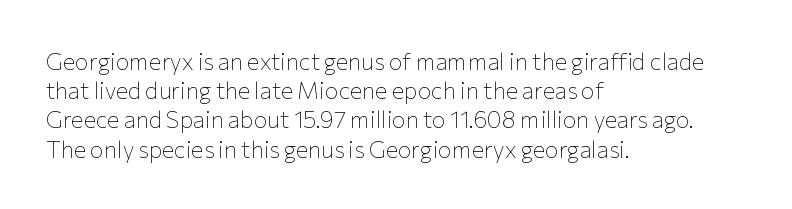
The image shows 23 px text type, upright; set left-aligned, normal line spacing (1.27x), normal letter spacing, not underlined.
